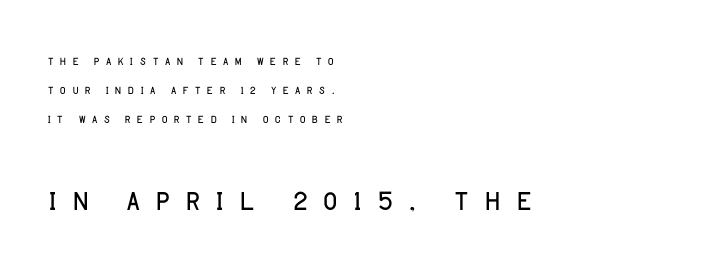
Check the space under the baseline: it is left empty. The font's upright variant was chosen for this text. Of the two passages, the one underneath uses the larger point size. A quiet, ordinary-to-light weight characterises the typeface.
